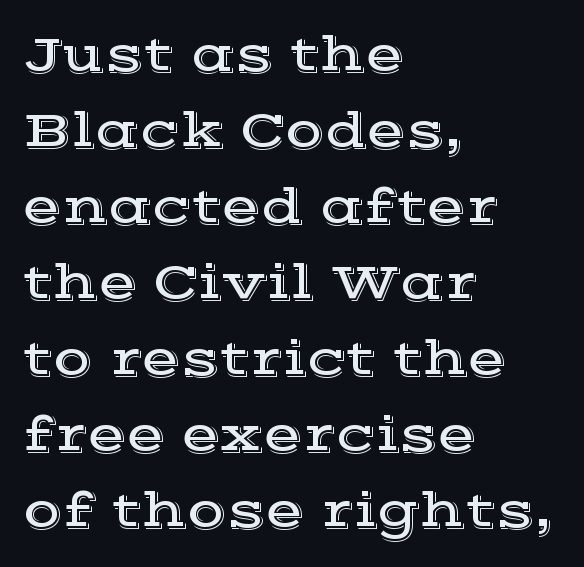
Evenly set lines give the paragraph a standard silhouette. Alignment: flush left. Looks like regular typesetting: each glyph gets only the width it needs. It's the straight-up-and-down kind of type. Beneath every word, the page is bare. What kind of face is this? One with serifs.
